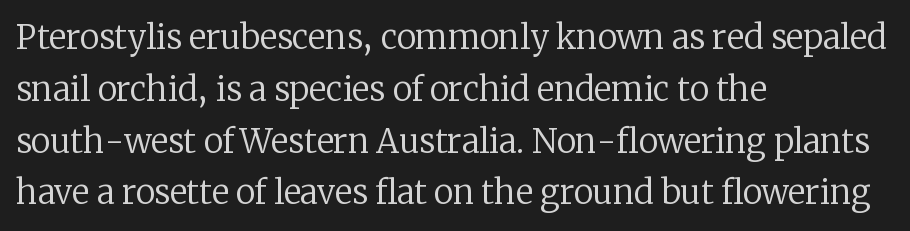
{"serif": "yes", "italic": "no", "bold": "no", "weight": "regular", "width": "normal", "stroke_contrast": "low", "x_height": "medium", "monospaced": "no", "underline": "no", "align": "left", "line_spacing": "normal", "line_spacing_ratio": 1.57, "letter_spacing": "normal", "letter_spacing_em": 0.0, "glyph_px": 33}
